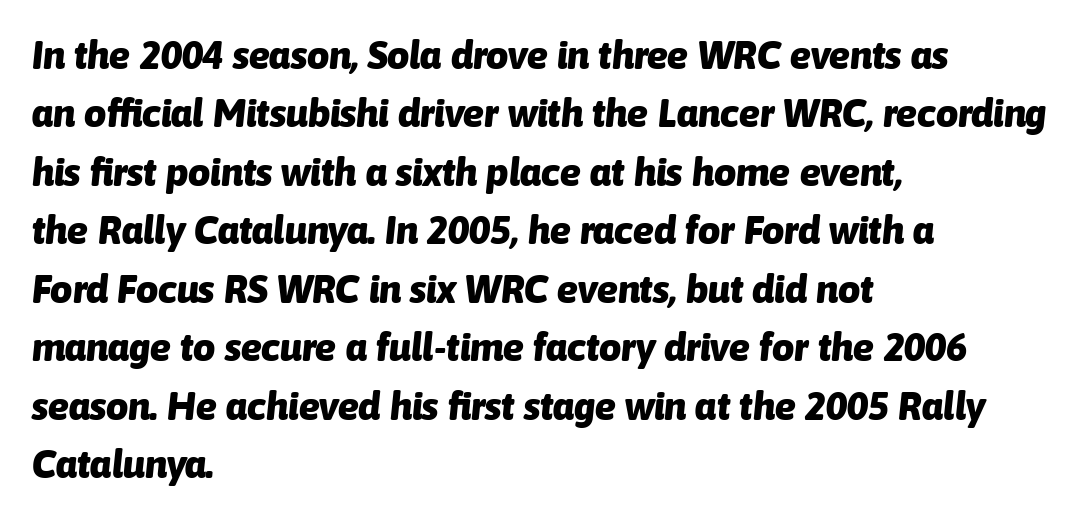
Caption: multi-line text, flush left, ragged right. Do the characters align in a grid? No, the font is proportional. Just letters on the line, the space beneath them empty. Nothing unusual about the tracking: characters are spaced as the font intends.
